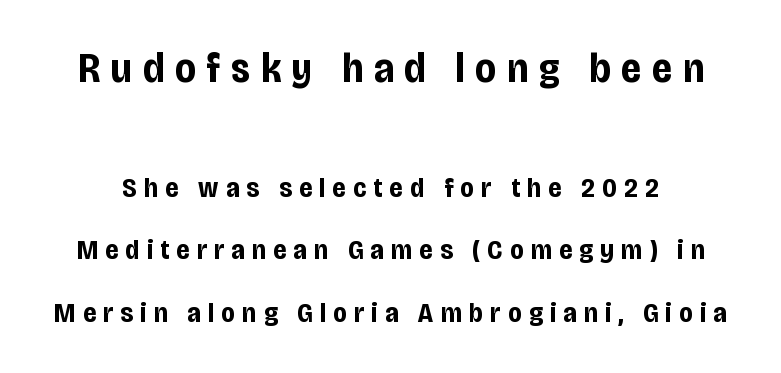
Q: Is the text bold? A: Yes.
Q: Is the text italic (slanted)? A: No, it is upright.
Q: Is the typeface a serif or a sans-serif typeface? A: Sans-serif.
Q: Is the text underlined? A: No.
Q: Is the spacing between letters normal or unusually wide? A: Unusually wide.
Q: Is the spacing between lines tight, normal or loose? A: Loose.
Q: Which block of text is set in a larger size, the first (top) or the second (bottom)? A: The first (top) one.
Q: Width (condensed, normal, or wide)? A: Condensed.
Q: Stroke contrast? A: Low.
Q: x-height? A: Large.
Q: Monospaced? A: No.
